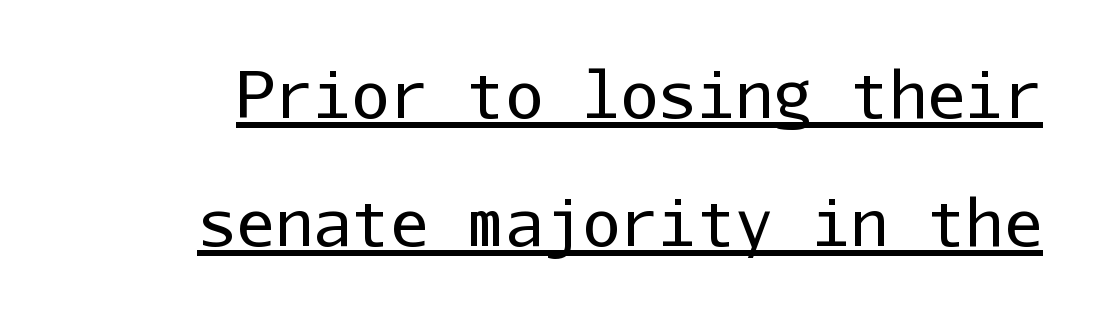
The image shows 64 px regular-weight sans-serif type, upright, monospaced; set loose line spacing (2.0x), normal letter spacing, underlined; low stroke contrast and a medium x-height.
